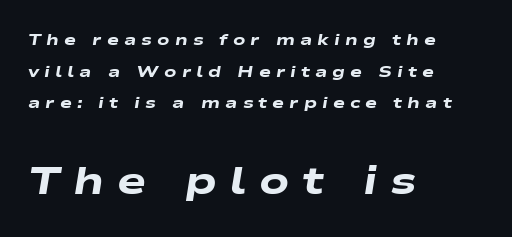
The image shows 39 px heavy, wide type, italic (leaning right); set left-aligned, loose line spacing (1.98x), unusually wide letter spacing (+0.32 em), not underlined; the second (bottom) block is 2.44x larger; low stroke contrast and a medium x-height.
